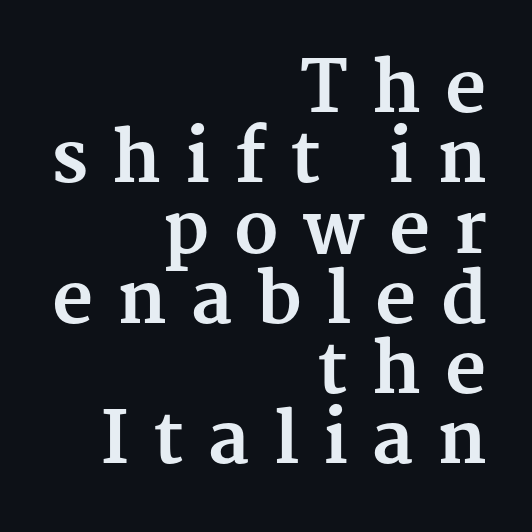
{"serif": "yes", "italic": "no", "bold": "yes", "weight": "bold", "width": "normal", "stroke_contrast": "medium", "x_height": "medium", "monospaced": "no", "underline": "no", "align": "right", "line_spacing": "tight", "line_spacing_ratio": 0.99, "letter_spacing": "wide", "letter_spacing_em": 0.34, "glyph_px": 71}
